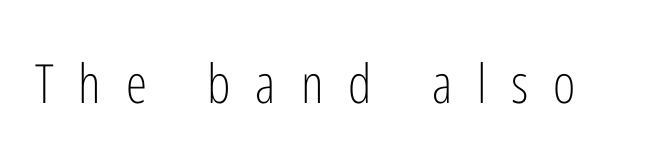
Q: Is the text bold? A: No.
Q: Is the text italic (slanted)? A: No, it is upright.
Q: Is the typeface a serif or a sans-serif typeface? A: Sans-serif.
Q: Is the text underlined? A: No.
Q: Is the spacing between letters normal or unusually wide? A: Unusually wide.
Q: Width (condensed, normal, or wide)? A: Condensed.
Q: Stroke contrast? A: Low.
Q: x-height? A: Medium.
Q: Monospaced? A: No.
